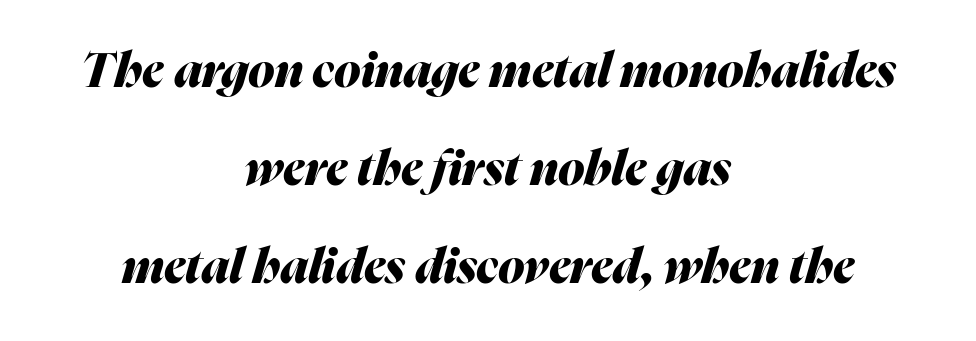
Q: Is the text bold? A: Yes.
Q: Is the text italic (slanted)? A: Yes, it leans right by about 16 degrees.
Q: Is the text underlined? A: No.
Q: How is the paragraph aligned? A: Centered.
Q: Is the spacing between letters normal or unusually wide? A: Normal.
Q: Is the spacing between lines tight, normal or loose? A: Loose.
Q: Width (condensed, normal, or wide)? A: Normal.
Q: Stroke contrast? A: Medium.
Q: x-height? A: Medium.
Q: Monospaced? A: No.
